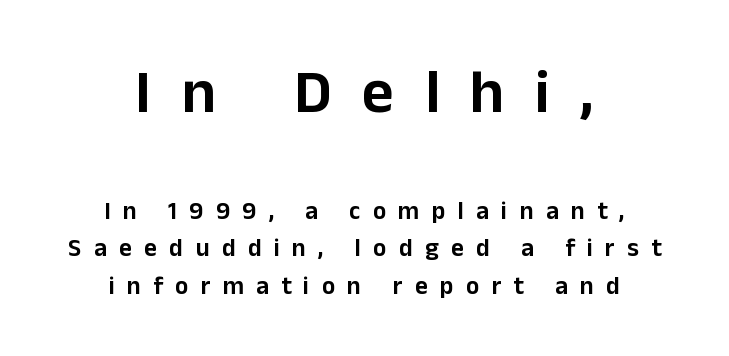
Q: Is the text italic (slanted)? A: No, it is upright.
Q: Is the typeface a serif or a sans-serif typeface? A: Sans-serif.
Q: Is the text underlined? A: No.
Q: How is the paragraph aligned? A: Centered.
Q: Is the spacing between letters normal or unusually wide? A: Unusually wide.
Q: Is the spacing between lines tight, normal or loose? A: Normal.
Q: Which block of text is set in a larger size, the first (top) or the second (bottom)? A: The first (top) one.
Q: Width (condensed, normal, or wide)? A: Normal.
Q: Stroke contrast? A: Low.
Q: x-height? A: Medium.
Q: Monospaced? A: No.
